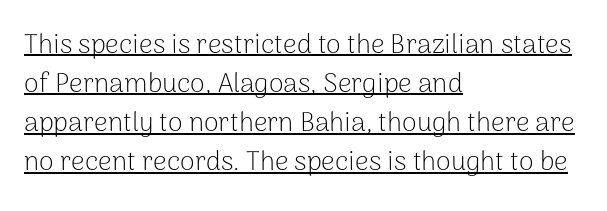
Q: Is the text bold? A: No.
Q: Is the text italic (slanted)? A: No, it is upright.
Q: Is the text underlined? A: Yes.
Q: How is the paragraph aligned? A: Left-aligned.
Q: Is the spacing between letters normal or unusually wide? A: Normal.
Q: Is the spacing between lines tight, normal or loose? A: Normal.
